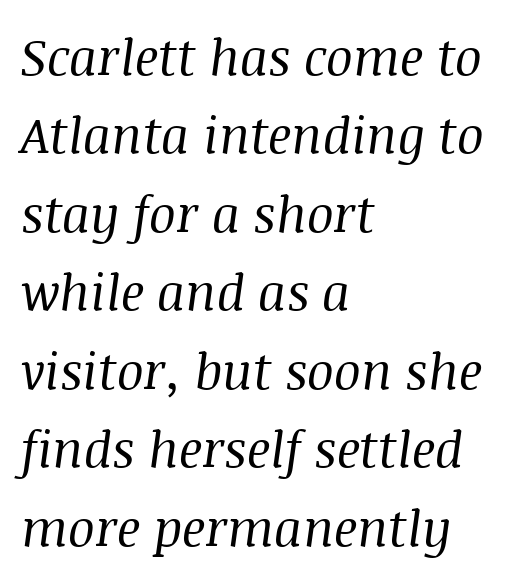
On a weight scale, this lands at 450 or below. The block of text has a typical density, with ordinary space between rows. What stands out about the letter spacing? Nothing — it is the standard amount. The letters advance in unequal steps, a hallmark of proportional type. Which margin do the lines hug? The left one — the right edge is uneven. Decoration check: the copy has no underline.
